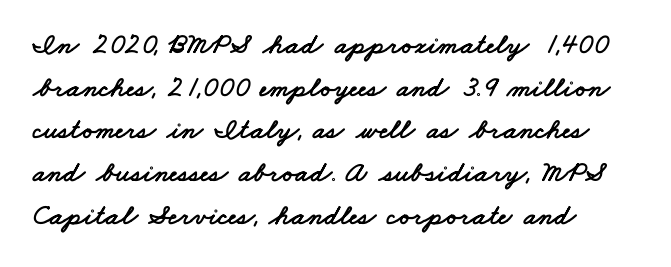
The image shows 29 px wide sans-serif type; set left-aligned, normal line spacing (1.47x), normal letter spacing, not underlined; low stroke contrast and a small x-height.
